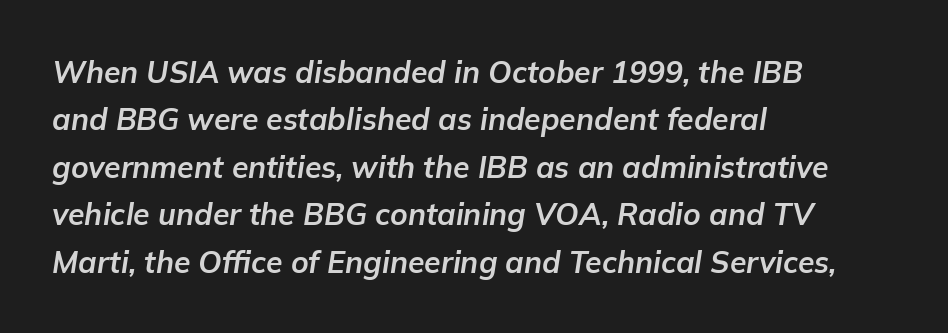
Each glyph is drawn with heavy, bold strokes. Line starts are locked; line ends wander. Quick note: interline space is typical. Glyph-to-glyph distance matches everyday printed text.
